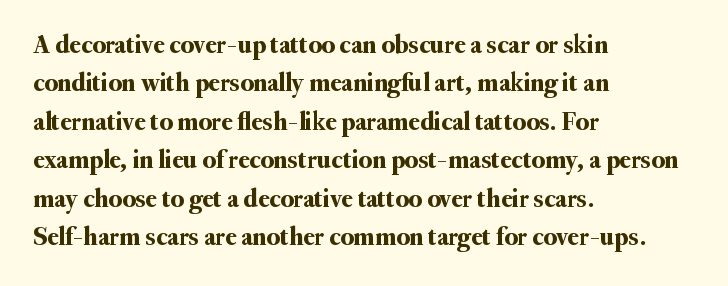
These lines keep a tight, regular rhythm from letter to letter. A student would call this left alignment; a typographer would say flush left, rag right. Descenders are the only things crossing below the line. Evenly set lines give the paragraph a standard silhouette. Ordinary non-slanted type is in use.
